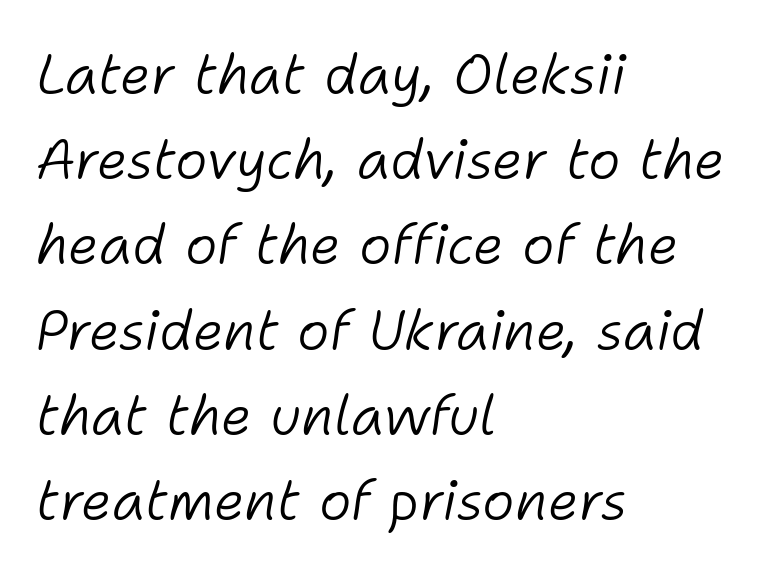
{"italic": "yes", "lean": "right", "slant_degrees": 11, "bold": "no", "weight": "light", "width": "normal", "stroke_contrast": "low", "x_height": "medium", "monospaced": "no", "underline": "no", "align": "left", "line_spacing": "normal", "line_spacing_ratio": 1.55, "letter_spacing": "normal", "letter_spacing_em": 0.0, "glyph_px": 55}
